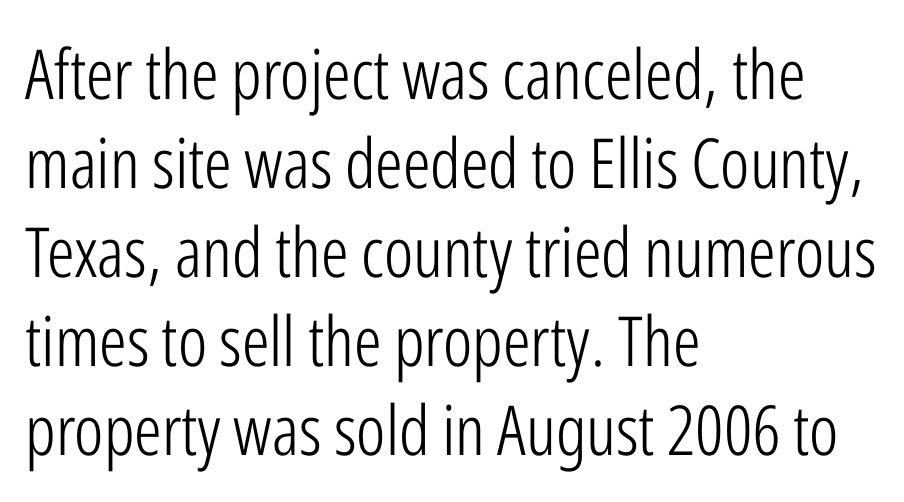
{"serif": "no", "italic": "no", "bold": "no", "weight": "light", "width": "condensed", "stroke_contrast": "low", "x_height": "medium", "monospaced": "no", "underline": "no", "align": "left", "line_spacing": "normal", "line_spacing_ratio": 1.29, "letter_spacing": "normal", "letter_spacing_em": 0.0, "glyph_px": 69}
